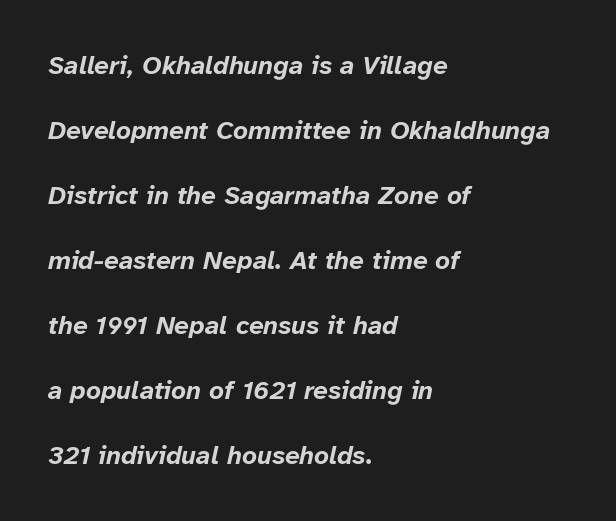
Does the weight exceed regular? Yes, all the way to bold. Inter-character spacing is left at the font's built-in metrics. In terms of posture, this sample is oblique. A typesetter would call this leading open, well beyond the default.
